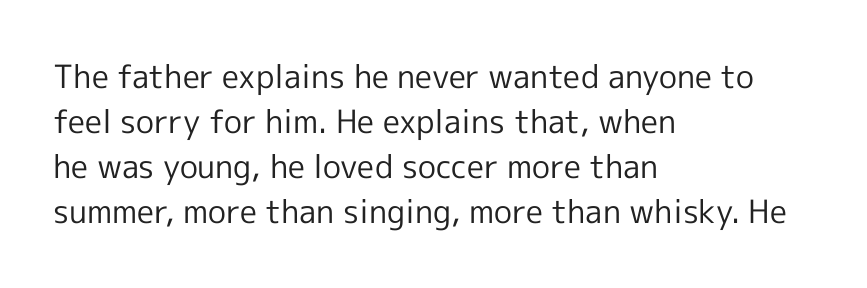
{"serif": "no", "italic": "no", "bold": "no", "weight": "regular", "width": "normal", "x_height": "medium", "monospaced": "no", "underline": "no", "align": "left", "line_spacing": "normal", "line_spacing_ratio": 1.41, "letter_spacing": "normal", "letter_spacing_em": 0.0, "glyph_px": 32}
